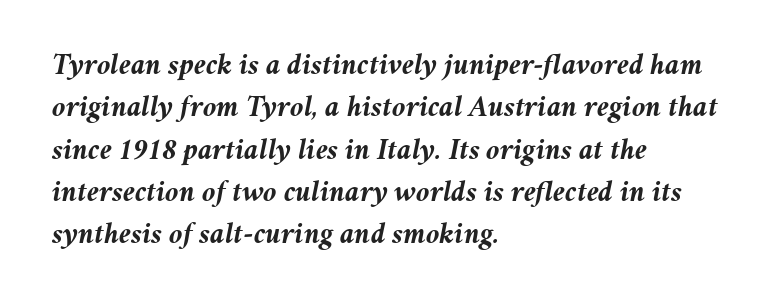
The image shows 30 px semibold type, italic (leaning right); set left-aligned, normal line spacing (1.41x), normal letter spacing, not underlined; medium stroke contrast and a medium x-height.
